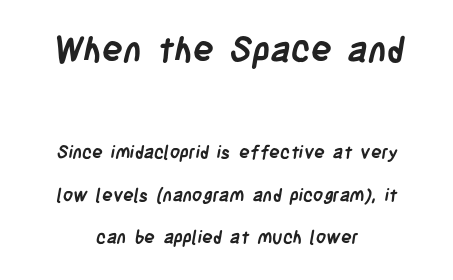
The image shows 35 px semibold, condensed sans-serif type; set centered, loose line spacing (2.35x), normal letter spacing, not underlined; the first (top) block is 1.94x larger; low stroke contrast and a large x-height.
